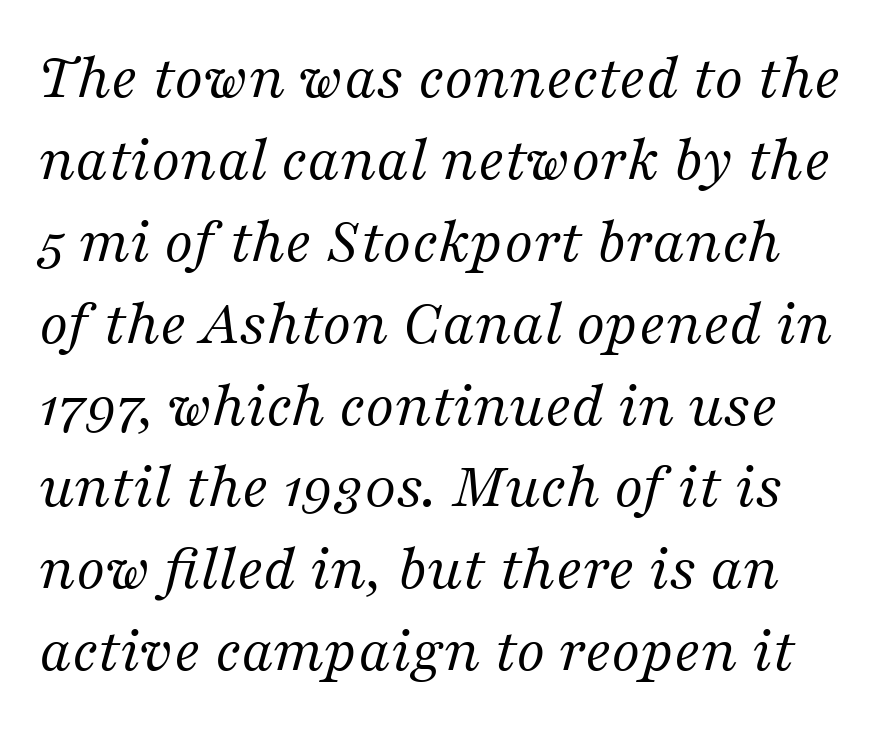
Q: Is the text bold? A: No.
Q: Is the text italic (slanted)? A: Yes, it leans right by about 16 degrees.
Q: Is the typeface a serif or a sans-serif typeface? A: Serif.
Q: Is the text underlined? A: No.
Q: Is the spacing between letters normal or unusually wide? A: Normal.
Q: Is the spacing between lines tight, normal or loose? A: Normal.
Q: Width (condensed, normal, or wide)? A: Normal.
Q: Stroke contrast? A: Medium.
Q: x-height? A: Medium.
Q: Monospaced? A: No.
